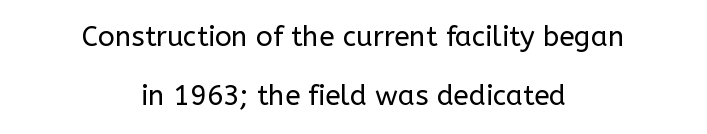
Q: Is the text bold? A: No.
Q: Is the text italic (slanted)? A: No, it is upright.
Q: Is the typeface a serif or a sans-serif typeface? A: Sans-serif.
Q: Is the text underlined? A: No.
Q: How is the paragraph aligned? A: Centered.
Q: Is the spacing between letters normal or unusually wide? A: Normal.
Q: Is the spacing between lines tight, normal or loose? A: Loose.
Q: Width (condensed, normal, or wide)? A: Normal.
Q: Stroke contrast? A: Low.
Q: x-height? A: Medium.
Q: Monospaced? A: No.
